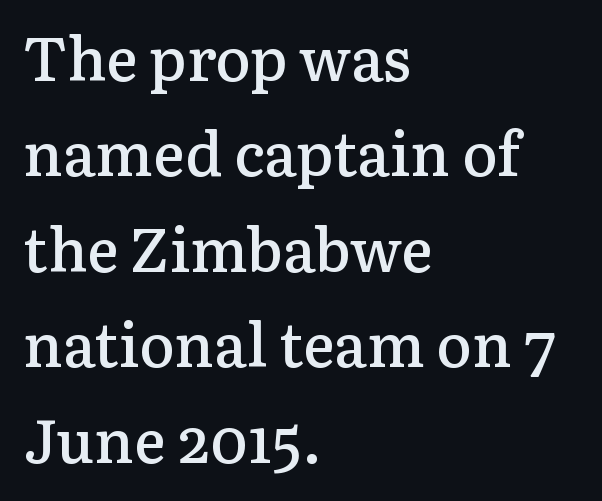
Q: Is the text bold? A: Semi-bold.
Q: Is the text italic (slanted)? A: No, it is upright.
Q: Is the typeface a serif or a sans-serif typeface? A: Serif.
Q: Is the text underlined? A: No.
Q: How is the paragraph aligned? A: Left-aligned.
Q: Is the spacing between letters normal or unusually wide? A: Normal.
Q: Is the spacing between lines tight, normal or loose? A: Normal.
Q: Width (condensed, normal, or wide)? A: Normal.
Q: Stroke contrast? A: Low.
Q: x-height? A: Medium.
Q: Monospaced? A: No.
